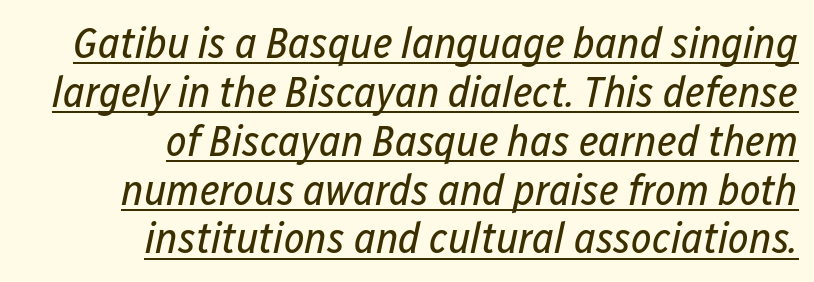
Observe the lean: these are italic letterforms. The face used here appears with an underline applied. Vertical stems look standard width or narrower in stroke. The gaps between neighbouring characters are ordinary and unremarkable.
